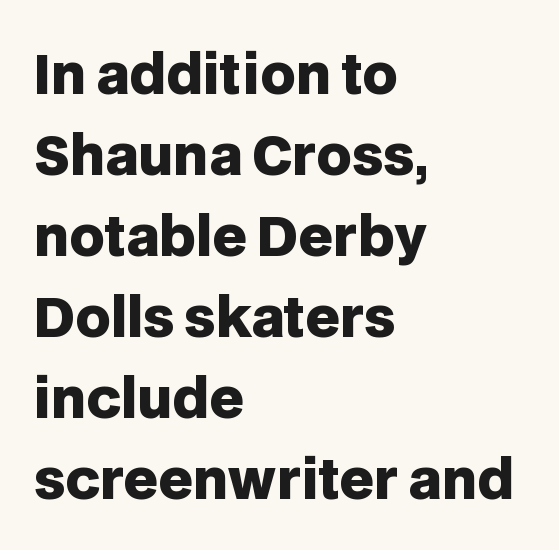
{"serif": "no", "italic": "no", "bold": "yes", "weight": "heavy", "width": "normal", "stroke_contrast": "low", "x_height": "large", "monospaced": "no", "underline": "no", "align": "left", "line_spacing": "normal", "line_spacing_ratio": 1.5, "letter_spacing": "normal", "letter_spacing_em": 0.0, "glyph_px": 54}
